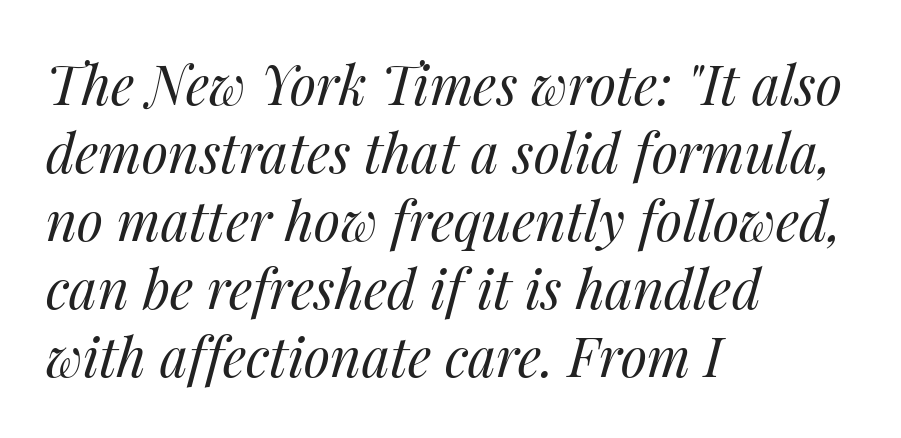
Q: Is the text bold? A: No.
Q: Is the text italic (slanted)? A: Yes, it leans right by about 14 degrees.
Q: Is the text underlined? A: No.
Q: How is the paragraph aligned? A: Left-aligned.
Q: Is the spacing between letters normal or unusually wide? A: Normal.
Q: Is the spacing between lines tight, normal or loose? A: Normal.
Q: Width (condensed, normal, or wide)? A: Normal.
Q: Stroke contrast? A: Medium.
Q: x-height? A: Medium.
Q: Monospaced? A: No.
